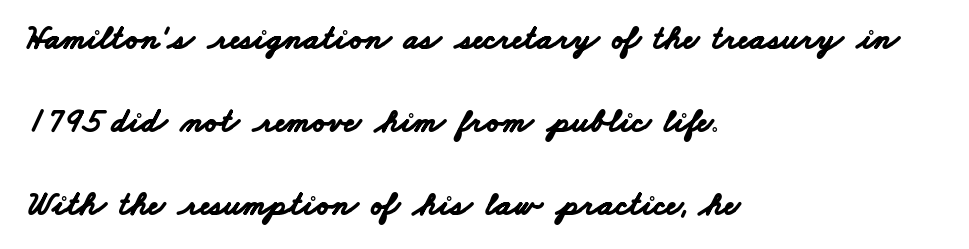
The image shows 34 px bold, wide sans-serif type; set left-aligned, loose line spacing (2.44x), normal letter spacing, not underlined; low stroke contrast and a small x-height.
